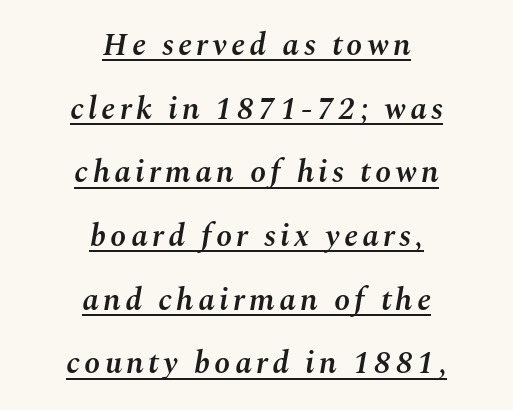
Students, observe the line beneath the letters — that is underlining. The block of text is sparse from top to bottom, with ample space between rows. The passage shown is typed in a proportional face where columns would drift. The font's italic variant was chosen for this text. Does the copy run flush right? No — it is centered line by line. What weight is shown? A semibold, between regular and bold.
